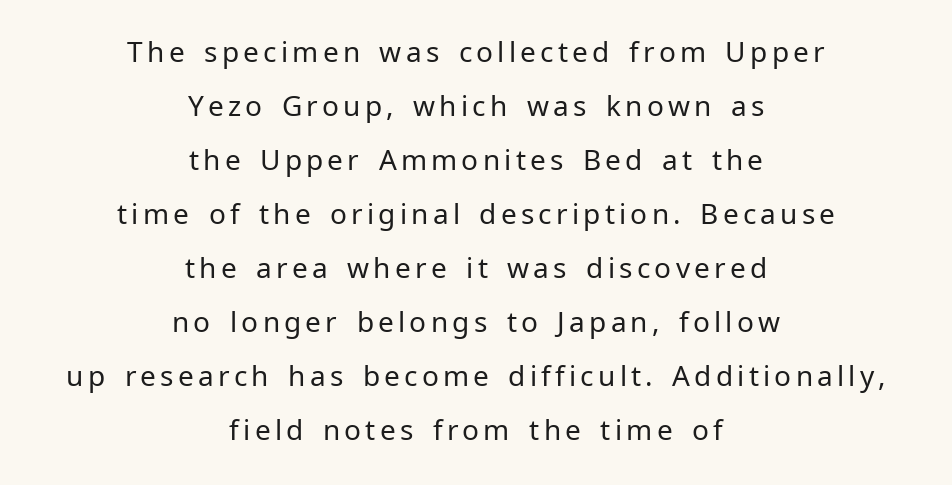
The image shows 28 px regular-weight sans-serif type, upright; set centered, loose line spacing (1.93x), not underlined; low stroke contrast and a medium x-height.
